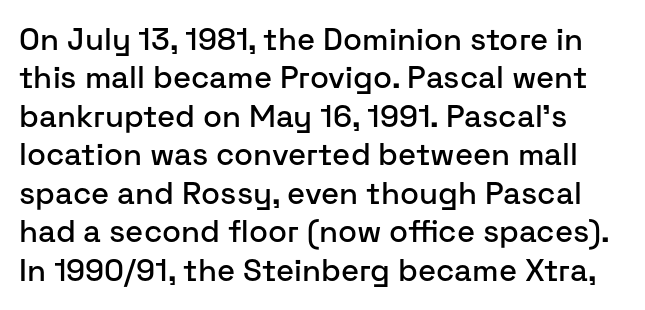
{"serif": "no", "italic": "no", "width": "normal", "stroke_contrast": "low", "x_height": "medium", "monospaced": "no", "underline": "no", "line_spacing_ratio": 1.24, "letter_spacing": "normal", "letter_spacing_em": 0.0, "glyph_px": 31}
